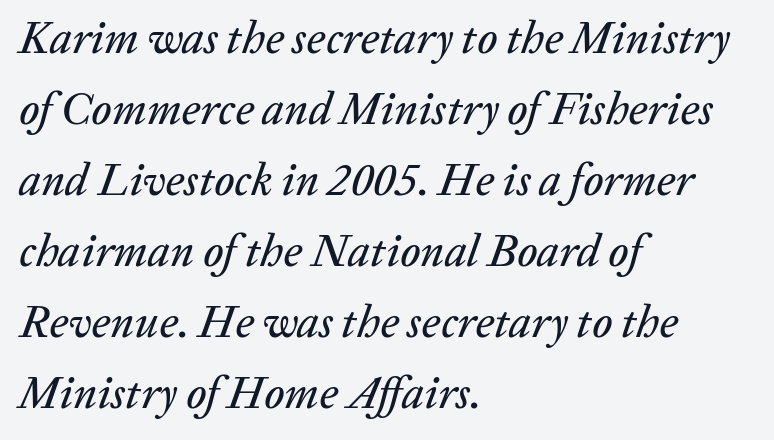
Q: Is the text italic (slanted)? A: Yes, it leans right by about 20 degrees.
Q: Is the text underlined? A: No.
Q: How is the paragraph aligned? A: Left-aligned.
Q: Is the spacing between letters normal or unusually wide? A: Normal.
Q: Is the spacing between lines tight, normal or loose? A: Normal.
Q: Width (condensed, normal, or wide)? A: Normal.
Q: Stroke contrast? A: Low.
Q: x-height? A: Medium.
Q: Monospaced? A: No.
